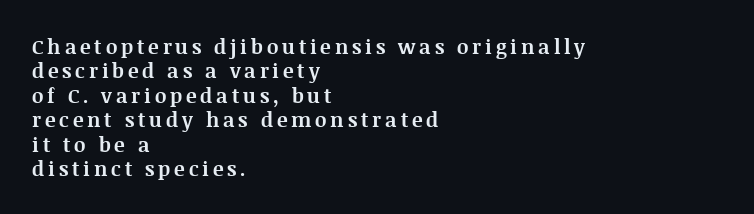
Line starts are locked; line ends wander. Chunky letters — that's bold for sure. The string is rendered with underlining switched off. If you drew a line through each stem, it would be perfectly vertical.
